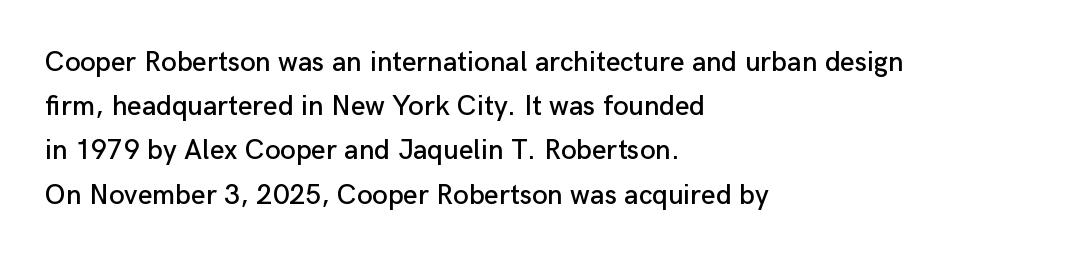
You could call the tracking neutral — neither tight nor loose. Typographically, this falls in the sans-serif category. Short and long lines alike share a common starting point at left. A typesetter would call this leading conventional body-copy spacing.
